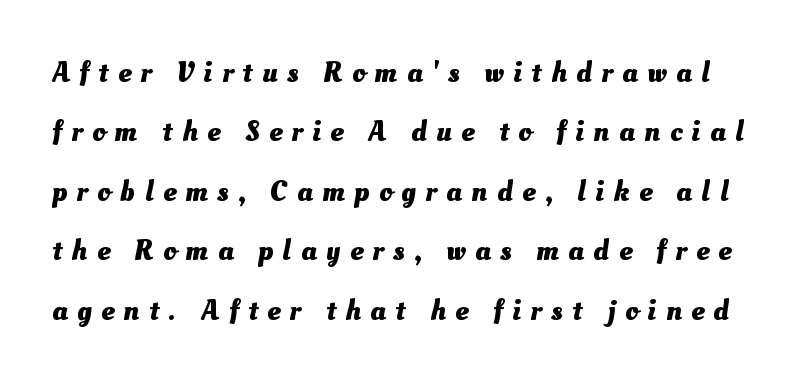
Q: Is the text bold? A: Yes.
Q: Is the text underlined? A: No.
Q: Is the spacing between letters normal or unusually wide? A: Unusually wide.
Q: Is the spacing between lines tight, normal or loose? A: Loose.
Q: Width (condensed, normal, or wide)? A: Normal.
Q: Stroke contrast? A: Medium.
Q: x-height? A: Small.
Q: Monospaced? A: No.
